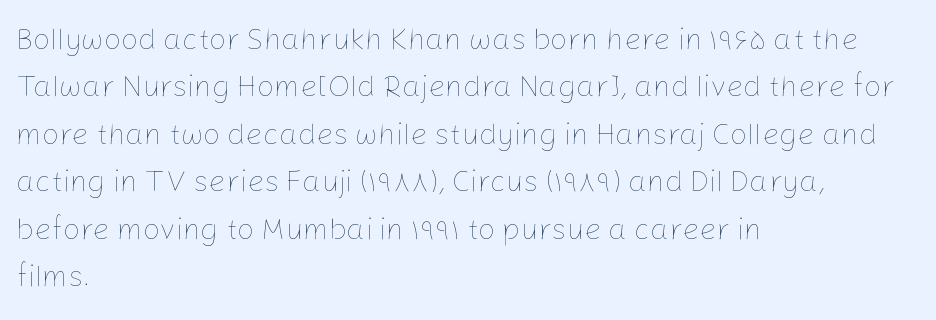
The image shows 30 px thin type, upright; set left-aligned, normal line spacing (1.58x), normal letter spacing, not underlined; low stroke contrast and a medium x-height.
